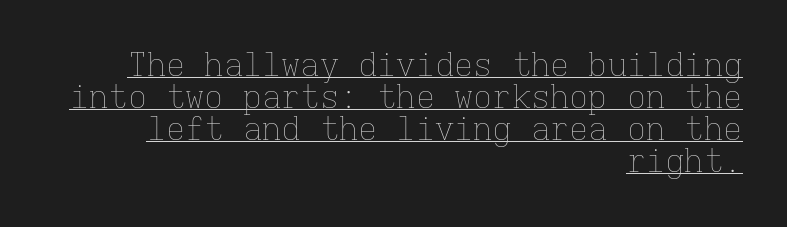
Baseline-to-baseline distance is barely more than the letter height. The face used here is monospaced, like something from a code editor. The horizontal fit of the characters is conventional and even. Check the space under the baseline: a stroke is drawn there.
